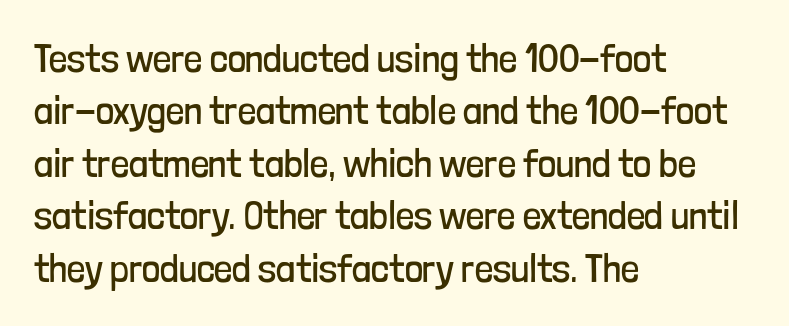
Every character sits straight up, as roman type does. Plain, unruled lines of type. Caption: face not bold, strokes unweighted. Each new line begins a customary step beneath the previous one.
